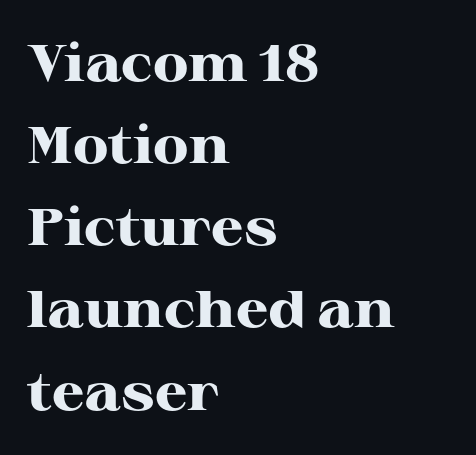
{"serif": "yes", "italic": "no", "bold": "yes", "weight": "heavy", "width": "wide", "stroke_contrast": "high", "x_height": "medium", "monospaced": "no", "underline": "no", "align": "left", "line_spacing": "normal", "line_spacing_ratio": 1.58, "letter_spacing": "normal", "letter_spacing_em": 0.0, "glyph_px": 52}
